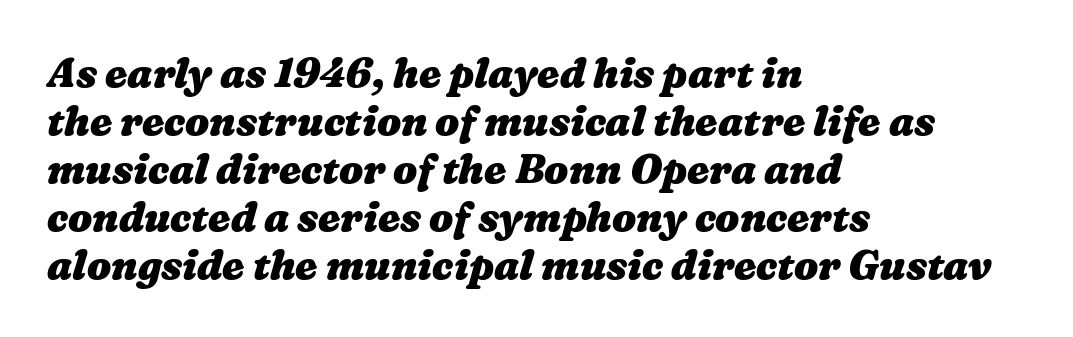
Q: Is the text bold? A: Yes.
Q: Is the text underlined? A: No.
Q: How is the paragraph aligned? A: Left-aligned.
Q: Is the spacing between letters normal or unusually wide? A: Normal.
Q: Width (condensed, normal, or wide)? A: Wide.
Q: Stroke contrast? A: Medium.
Q: x-height? A: Medium.
Q: Monospaced? A: No.
